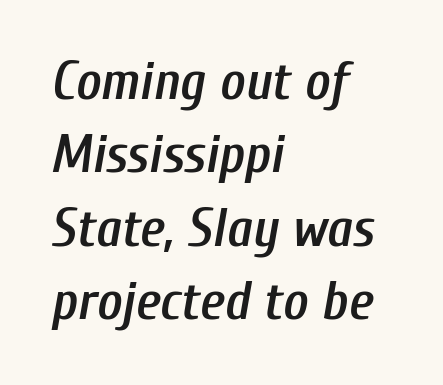
Q: Is the text bold? A: Semi-bold.
Q: Is the text italic (slanted)? A: Yes, it leans right by about 10 degrees.
Q: Is the text underlined? A: No.
Q: How is the paragraph aligned? A: Left-aligned.
Q: Is the spacing between letters normal or unusually wide? A: Normal.
Q: Is the spacing between lines tight, normal or loose? A: Normal.
Q: Width (condensed, normal, or wide)? A: Condensed.
Q: Stroke contrast? A: Low.
Q: x-height? A: Medium.
Q: Monospaced? A: No.
